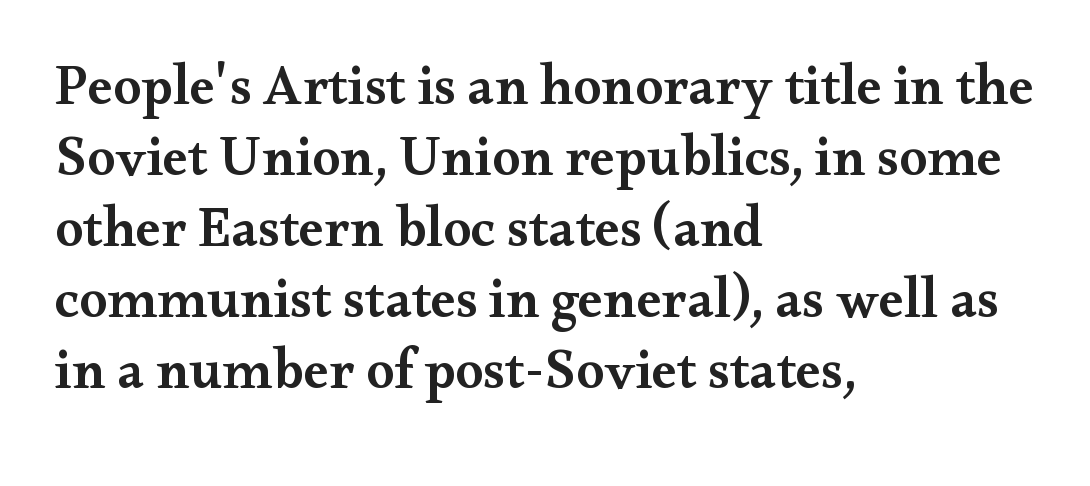
The font family rendered here belongs to the serif group. This sample is left-justified, so line endings fall wherever the words run out. Normally led — the rows are evenly, conventionally spaced. Underline: absent. This rendering leaves character spacing at its baseline value. The face used here is a semibold: visibly heavier than regular, lighter than bold.
